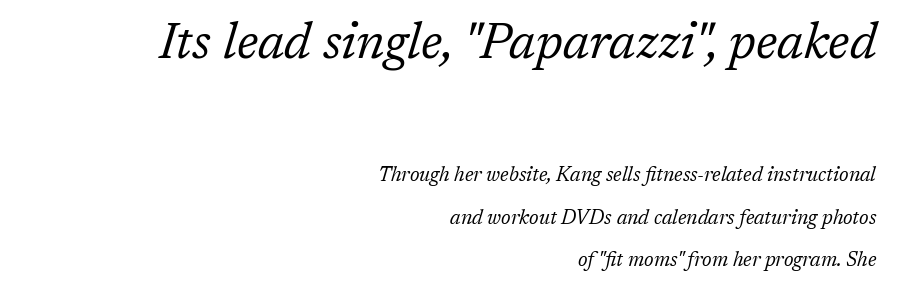
The image shows 50 px regular-weight serif type, italic (leaning right); set right-aligned, loose line spacing (2.11x), normal letter spacing, not underlined; the first (top) block is 2.5x larger; low stroke contrast and a medium x-height.
